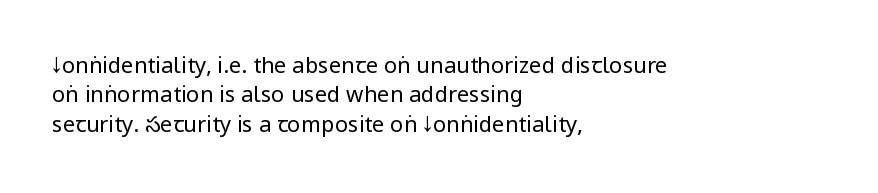
{"italic": "no", "bold": "no", "underline": "no", "align": "left", "line_spacing": "normal", "line_spacing_ratio": 1.33, "letter_spacing": "normal", "letter_spacing_em": 0.0, "glyph_px": 22}
